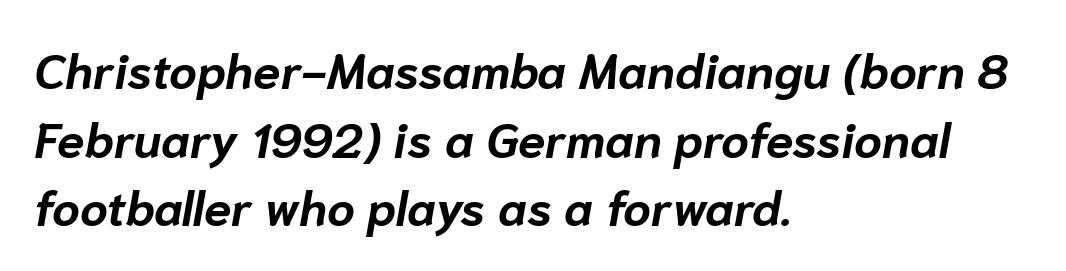
The image shows 49 px bold type, italic (leaning right); set left-aligned, normal line spacing (1.4x), normal letter spacing, not underlined; low stroke contrast and a medium x-height.
